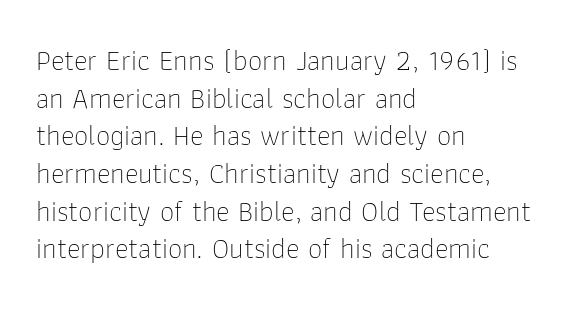
Each letter keeps its own natural width here, so spacing adapts to shape. Type without underlining. Quick note: interline space is typical. Observe the absence of serifs on each vertical stroke in this sample. Characters remain perfectly vertical along every line. Here the glyphs are tracked normally, forming tight word shapes.
